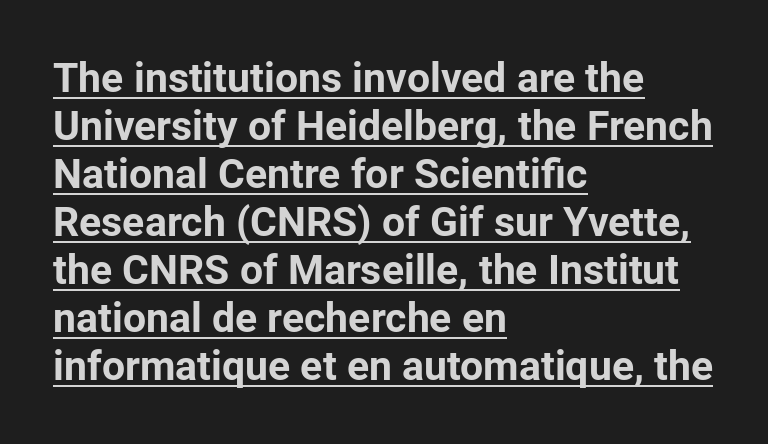
The image shows 41 px bold sans-serif type, upright; set left-aligned, line spacing 1.17x, normal letter spacing, underlined; low stroke contrast and a medium x-height.
